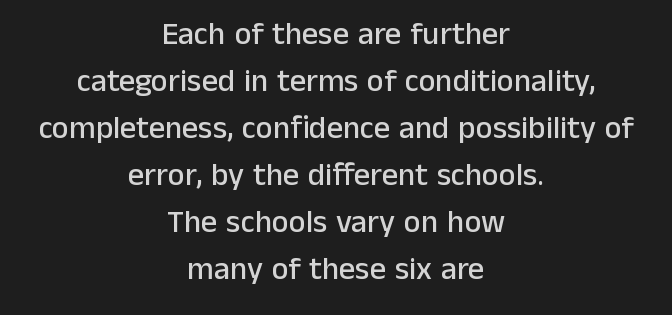
The image shows 32 px sans-serif type, upright; set centered, normal line spacing (1.47x), normal letter spacing, not underlined; low stroke contrast and a medium x-height.
